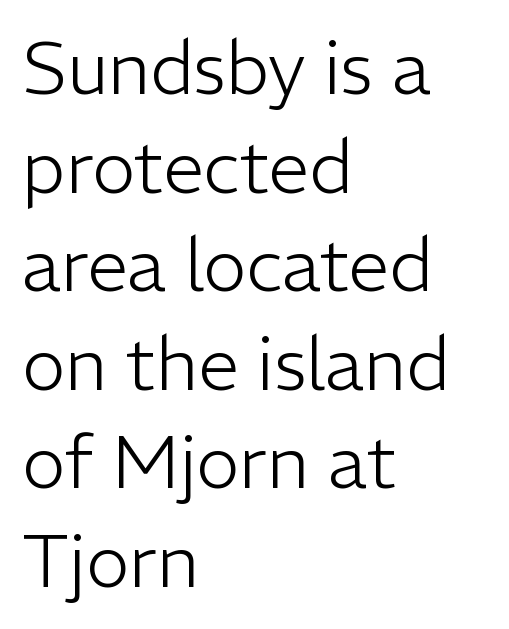
This rendering leaves character spacing at its baseline value. No word sits above an underline. No feet cap the strokes, marking this as sans-serif type. The strokes carry an ordinary text weight at most.
